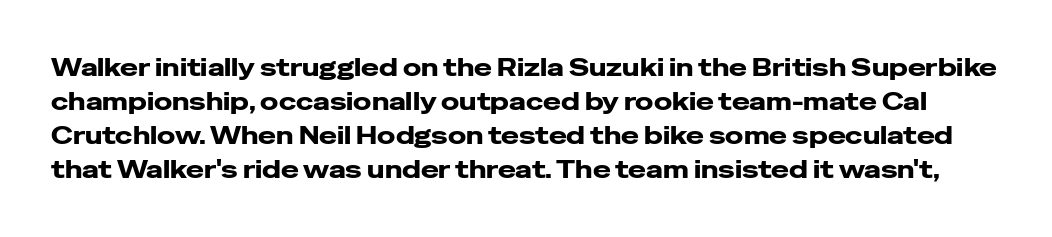
Q: Is the text italic (slanted)? A: No, it is upright.
Q: Is the text underlined? A: No.
Q: Is the spacing between letters normal or unusually wide? A: Normal.
Q: Is the spacing between lines tight, normal or loose? A: Normal.
